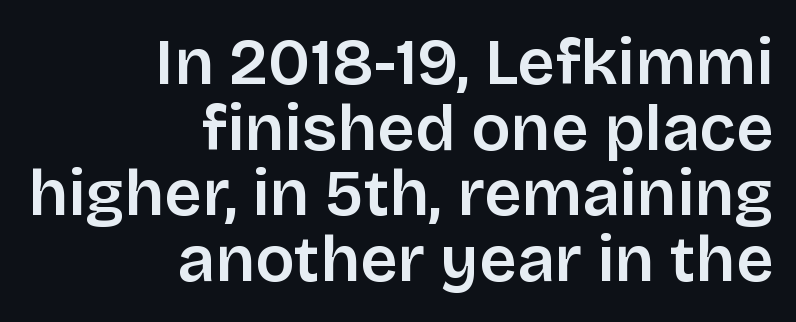
Q: Is the text bold? A: Semi-bold.
Q: Is the text italic (slanted)? A: No, it is upright.
Q: Is the typeface a serif or a sans-serif typeface? A: Sans-serif.
Q: Is the text underlined? A: No.
Q: How is the paragraph aligned? A: Right-aligned.
Q: Is the spacing between letters normal or unusually wide? A: Normal.
Q: Is the spacing between lines tight, normal or loose? A: Tight.
Q: Width (condensed, normal, or wide)? A: Normal.
Q: Stroke contrast? A: Low.
Q: x-height? A: Large.
Q: Monospaced? A: No.
